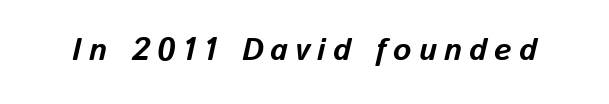
{"italic": "yes", "lean": "right", "slant_degrees": 13, "bold": "yes", "weight": "bold", "width": "normal", "stroke_contrast": "low", "x_height": "medium", "monospaced": "no", "underline": "no", "letter_spacing": "wide", "letter_spacing_em": 0.23, "glyph_px": 31}
